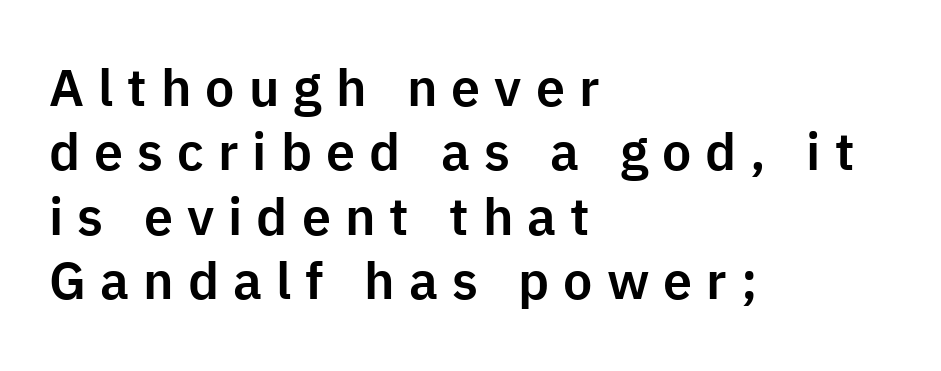
Rendered with straight, roman letterforms. Think of a printed novel: that variable character pitch is what you see here. Left-aligned paragraph, ragged on the right. Examine the stroke ends and you'll find no serifs. This rendering widens character spacing well past its baseline value.
